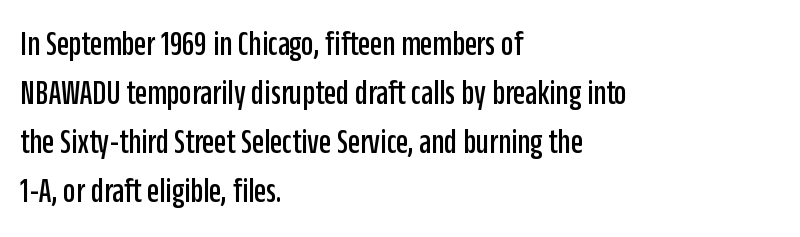
The letterforms sit shoulder to shoulder at normal distance. Think of a printed novel: that variable character pitch is what you see here. Every character sits straight up, as roman type does. Unlike a traditional serif, this face leaves its strokes unadorned.
